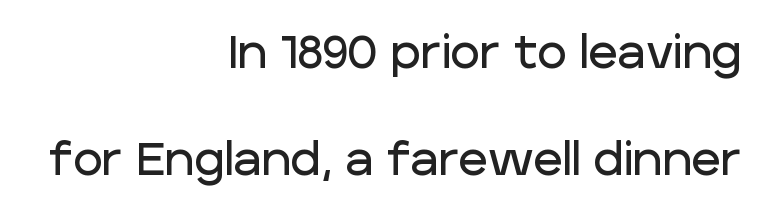
Notice how the passage keeps a crisp vertical edge on the right only. Bare-footed words on every line. Character widths vary here, with narrow letters taking less room than wide ones. Default kerning and tracking; the words read as compact shapes. The line-height multiplier appears high, well above default. The letters stand straight up with perfectly vertical stems.
